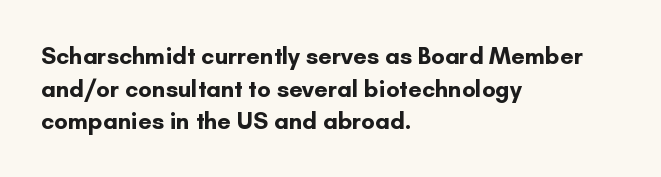
The image shows 24 px bold type, upright; set left-aligned, normal line spacing (1.36x), normal letter spacing, not underlined.
